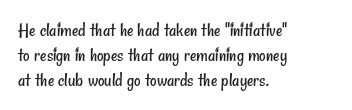
The setting favours the left margin, as ordinary paragraphs usually do. The zone under the glyphs is completely vacant. Weight: not bold — regular or lighter. Glyph-to-glyph distance matches everyday printed text.
